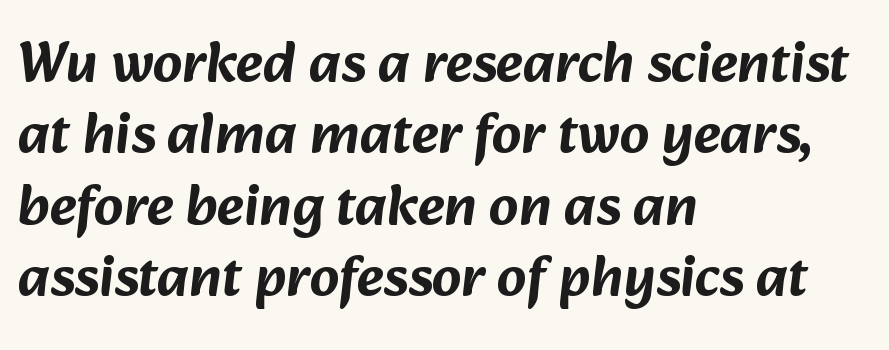
The image shows 58 px sans-serif type; set left-aligned, line spacing 1.23x, normal letter spacing, not underlined; low stroke contrast and a medium x-height.
